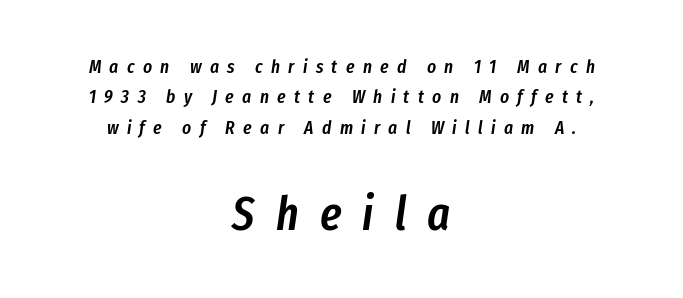
The image shows 48 px semibold, condensed type, italic (leaning right); set centered, normal line spacing (1.6x), unusually wide letter spacing (+0.44 em), not underlined; the second (bottom) block is 2.53x larger; low stroke contrast and a medium x-height.
